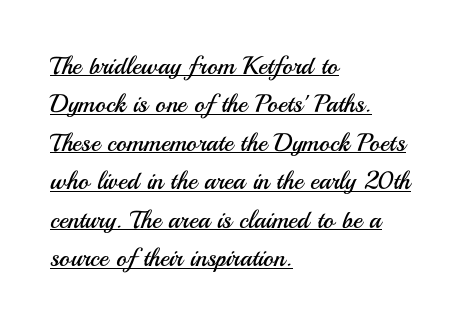
The image shows 25 px text type; set left-aligned, normal line spacing (1.54x), normal letter spacing, underlined.
